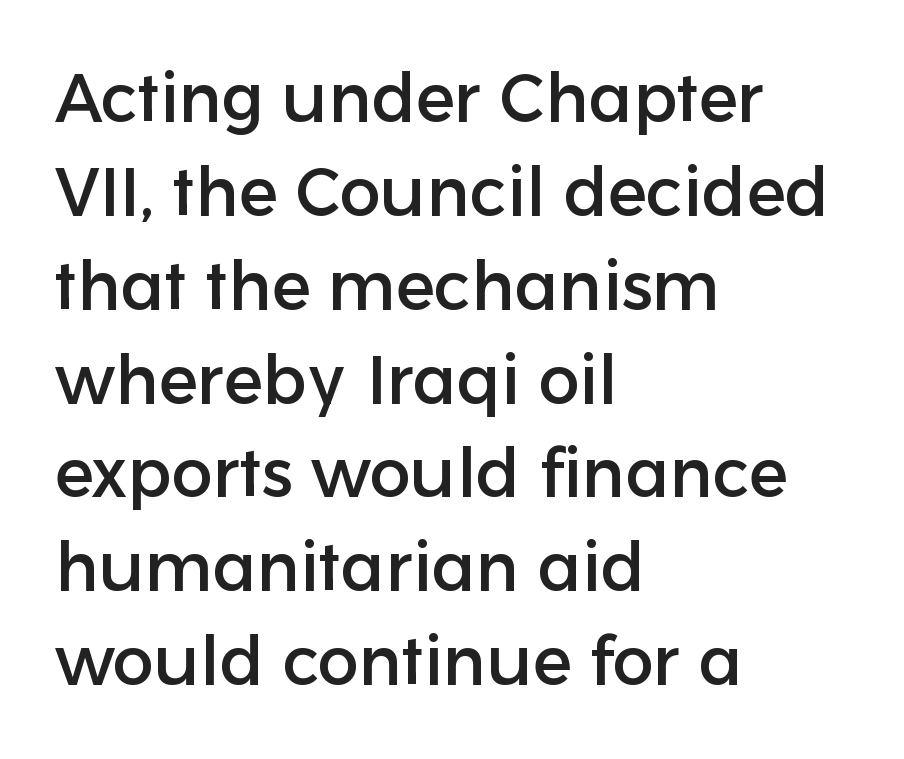
Q: Is the text italic (slanted)? A: No, it is upright.
Q: Is the typeface a serif or a sans-serif typeface? A: Sans-serif.
Q: Is the text underlined? A: No.
Q: How is the paragraph aligned? A: Left-aligned.
Q: Is the spacing between letters normal or unusually wide? A: Normal.
Q: Is the spacing between lines tight, normal or loose? A: Normal.
Q: Width (condensed, normal, or wide)? A: Normal.
Q: Stroke contrast? A: Low.
Q: x-height? A: Medium.
Q: Monospaced? A: No.
